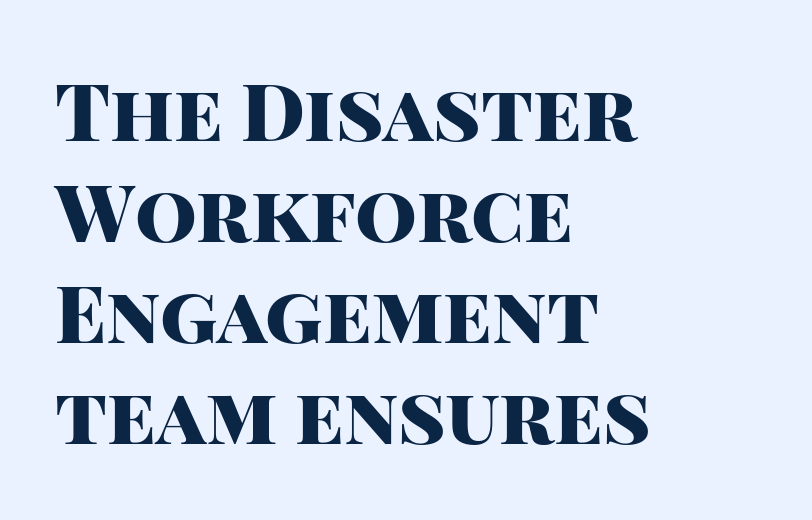
Q: Is the text bold? A: Yes.
Q: Is the text italic (slanted)? A: No, it is upright.
Q: Is the typeface a serif or a sans-serif typeface? A: Sans-serif.
Q: Is the text underlined? A: No.
Q: How is the paragraph aligned? A: Left-aligned.
Q: Is the spacing between letters normal or unusually wide? A: Normal.
Q: Is the spacing between lines tight, normal or loose? A: Normal.
Q: Width (condensed, normal, or wide)? A: Normal.
Q: Stroke contrast? A: High.
Q: x-height? A: Large.
Q: Monospaced? A: No.
